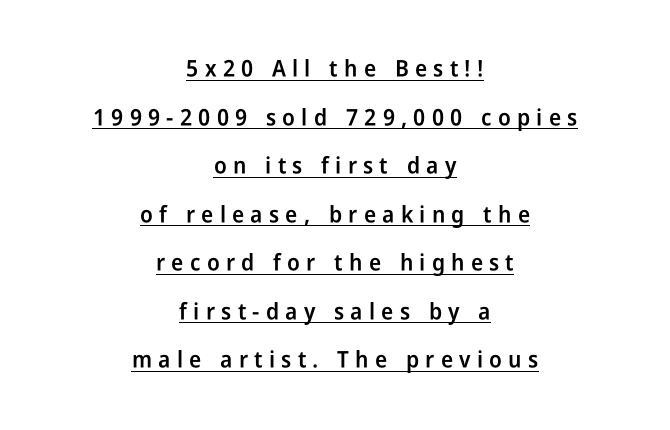
Q: Is the text bold? A: Semi-bold.
Q: Is the text italic (slanted)? A: No, it is upright.
Q: Is the text underlined? A: Yes.
Q: How is the paragraph aligned? A: Centered.
Q: Is the spacing between letters normal or unusually wide? A: Unusually wide.
Q: Is the spacing between lines tight, normal or loose? A: Loose.
